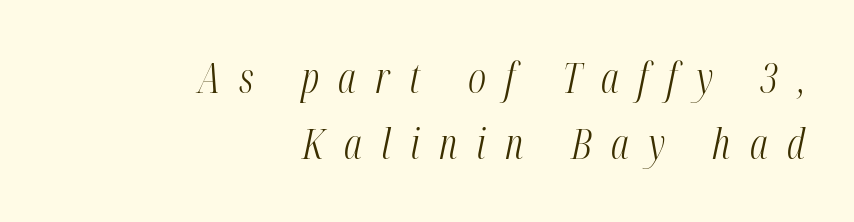
{"italic": "yes", "lean": "right", "slant_degrees": 12, "bold": "no", "weight": "light", "width": "condensed", "stroke_contrast": "medium", "x_height": "medium", "monospaced": "no", "underline": "no", "align": "right", "line_spacing": "normal", "line_spacing_ratio": 1.61, "letter_spacing": "wide", "letter_spacing_em": 0.47, "glyph_px": 41}
